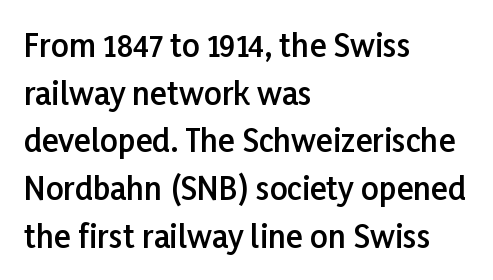
The image shows 31 px semibold sans-serif type, upright; set left-aligned, normal line spacing (1.54x), normal letter spacing, not underlined; low stroke contrast and a medium x-height.
